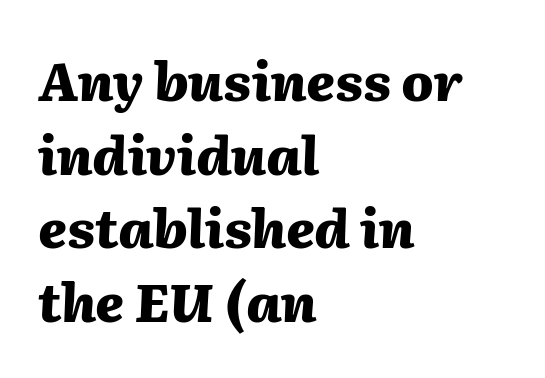
{"italic": "yes", "lean": "right", "slant_degrees": 2, "bold": "yes", "weight": "heavy", "width": "normal", "stroke_contrast": "medium", "x_height": "medium", "monospaced": "no", "underline": "no", "align": "left", "line_spacing": "normal", "line_spacing_ratio": 1.39, "letter_spacing": "normal", "letter_spacing_em": 0.0, "glyph_px": 53}
